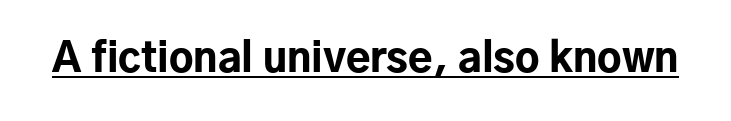
{"serif": "no", "italic": "no", "bold": "yes", "weight": "bold", "width": "normal", "stroke_contrast": "low", "x_height": "medium", "monospaced": "no", "underline": "yes", "letter_spacing": "normal", "letter_spacing_em": 0.0, "glyph_px": 40}
